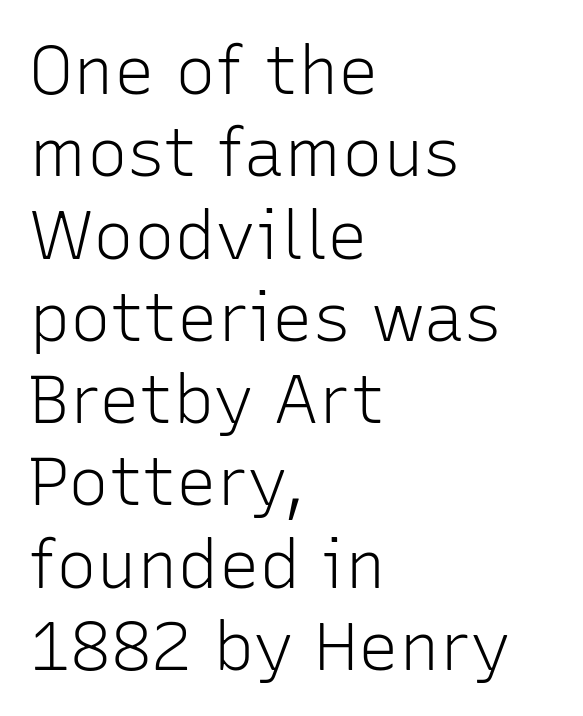
Q: Is the text bold? A: No.
Q: Is the text italic (slanted)? A: No, it is upright.
Q: Is the typeface a serif or a sans-serif typeface? A: Sans-serif.
Q: Is the text underlined? A: No.
Q: How is the paragraph aligned? A: Left-aligned.
Q: Is the spacing between letters normal or unusually wide? A: Normal.
Q: Width (condensed, normal, or wide)? A: Normal.
Q: Stroke contrast? A: Low.
Q: x-height? A: Medium.
Q: Monospaced? A: No.
